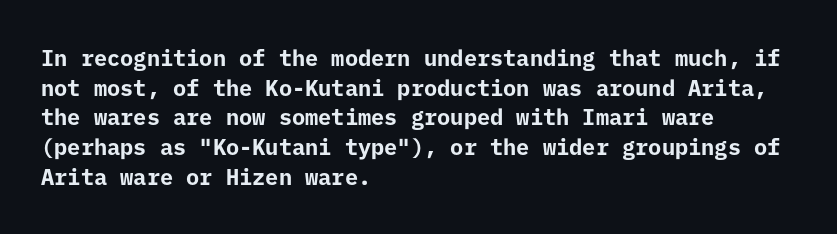
{"italic": "no", "bold": "yes", "underline": "no", "align": "left", "line_spacing": "normal", "line_spacing_ratio": 1.35, "letter_spacing": "normal", "letter_spacing_em": 0.0, "glyph_px": 22}
